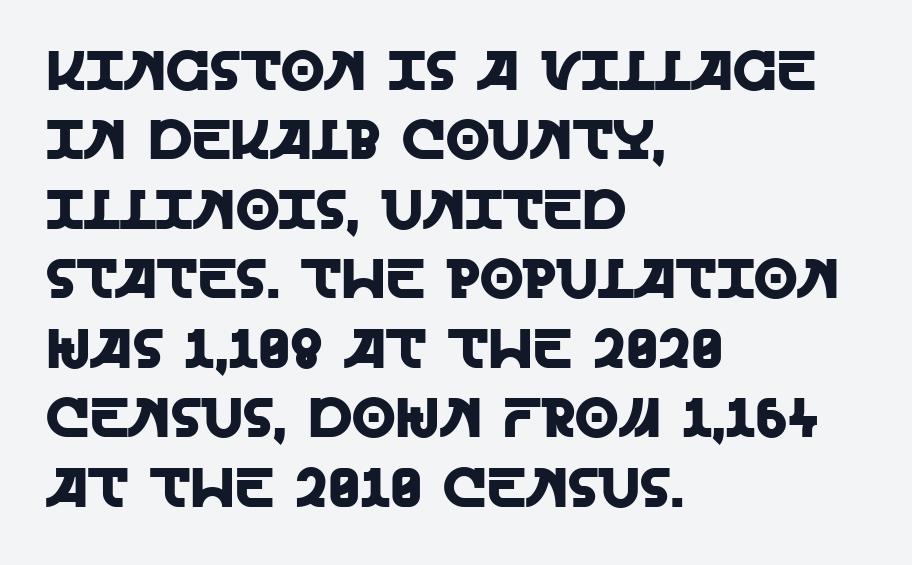
Posture: vertical. In terms of letterspacing, this is plain default setting. These lines are rendered in a variable-pitch font. The area under the type is left untouched. The compositor pushed each line to the left boundary. The rendering shows plain stroke endings on the letterforms — a sans-serif design.
